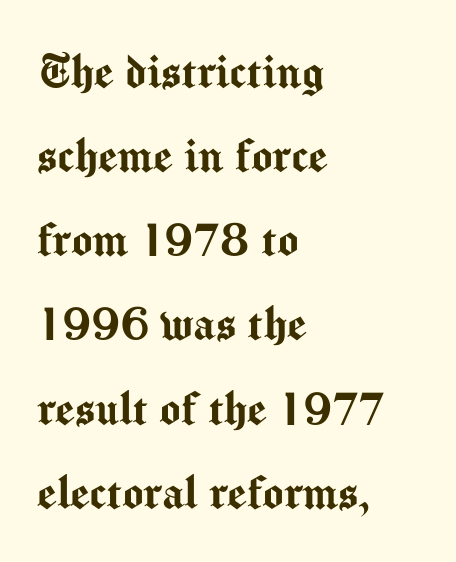
Q: Is the text italic (slanted)? A: No, it is upright.
Q: Is the typeface a serif or a sans-serif typeface? A: Sans-serif.
Q: Is the text underlined? A: No.
Q: How is the paragraph aligned? A: Left-aligned.
Q: Is the spacing between letters normal or unusually wide? A: Normal.
Q: Is the spacing between lines tight, normal or loose? A: Normal.
Q: Width (condensed, normal, or wide)? A: Normal.
Q: Stroke contrast? A: Medium.
Q: x-height? A: Medium.
Q: Monospaced? A: No.
